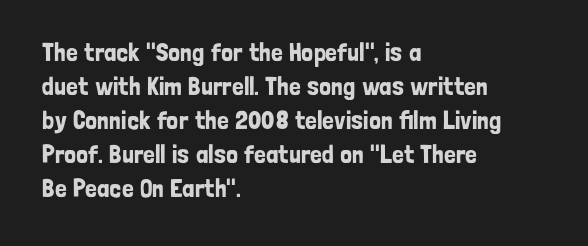
The passage is arranged the way most books set body copy — flush left. This is roman type, the default non-slanted kind. The rows are spaced the way most documents space them. The letterforms sit shoulder to shoulder at normal distance. Honestly, there is no underline to notice here at all.
